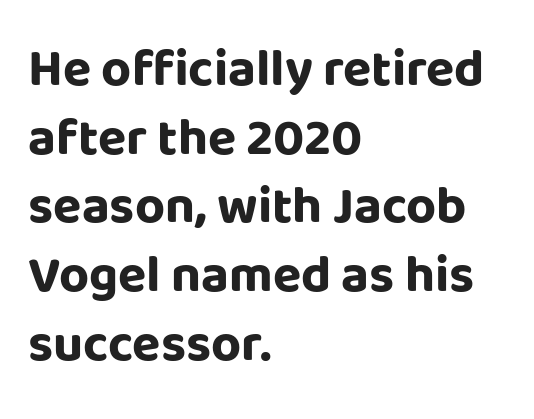
The image shows 52 px bold sans-serif type, upright; set left-aligned, normal line spacing (1.32x), normal letter spacing, not underlined; low stroke contrast and a large x-height.
